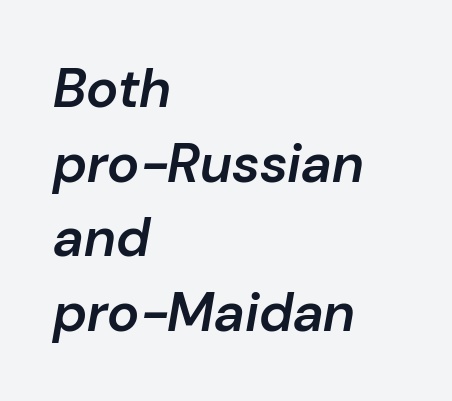
Q: Is the text bold? A: Semi-bold.
Q: Is the text italic (slanted)? A: Yes, it leans right by about 10 degrees.
Q: Is the text underlined? A: No.
Q: How is the paragraph aligned? A: Left-aligned.
Q: Is the spacing between letters normal or unusually wide? A: Normal.
Q: Is the spacing between lines tight, normal or loose? A: Normal.
Q: Width (condensed, normal, or wide)? A: Normal.
Q: Stroke contrast? A: Low.
Q: x-height? A: Medium.
Q: Monospaced? A: No.
